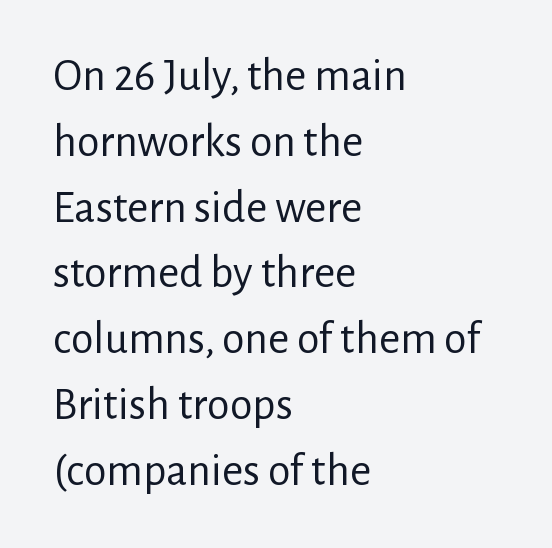
Glance below the letters and you will spot only blank space. Stroke mass is kept to a normal reading level or below. Proportional: the letters do not fall into vertical columns. The lines in this sample share a left origin and differ only in where they stop. Notice how the stems are strictly vertical — no italics here. This is sans-serif lettering, the kind often seen on screens and signage.
